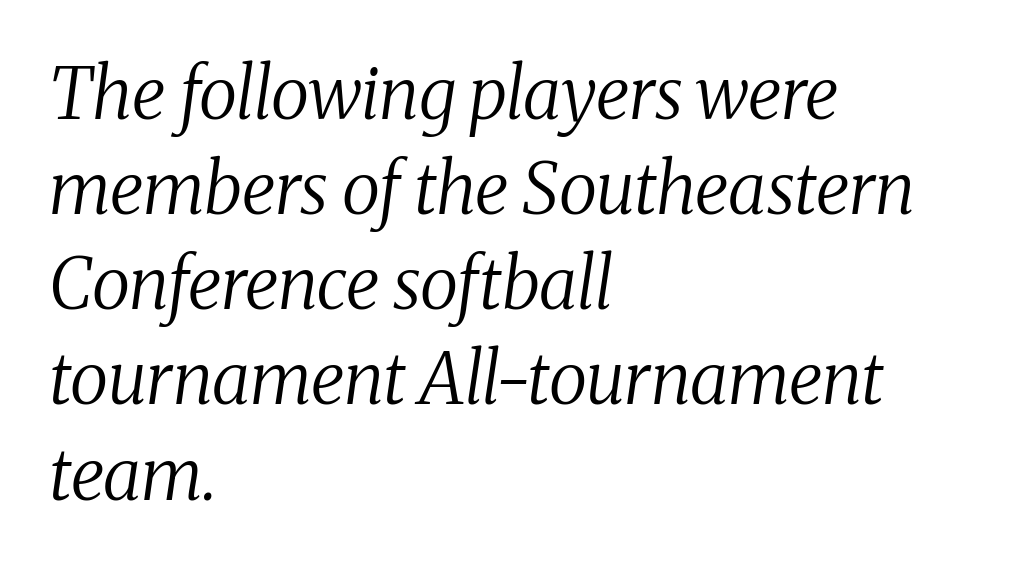
This reads as an unemphasized weight, regular at the heaviest. Line spacing here is normal. Does the lettering tilt? It does — this is italic. Unmarked baselines from the first word to the last. Words appear dense and cohesive because spacing is normal. These lines stack with their left ends in a neat column.
